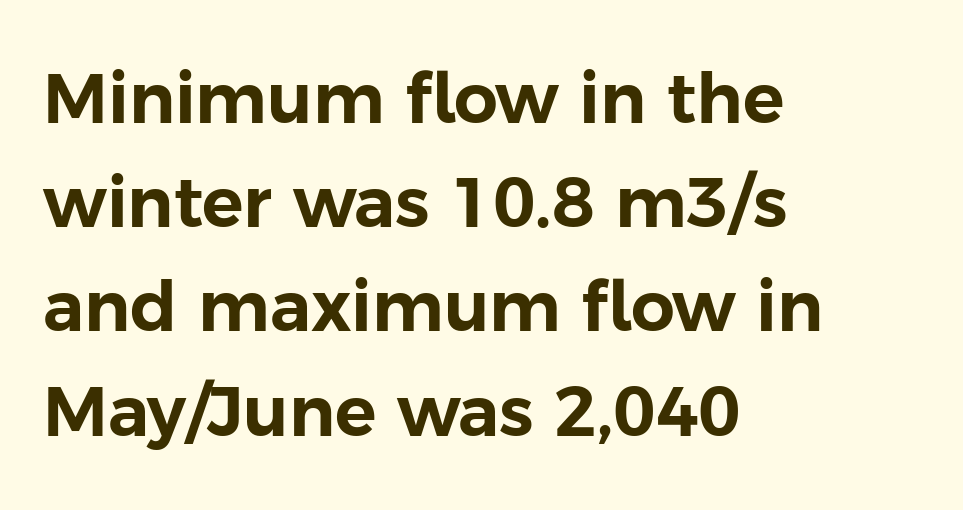
The image shows 69 px sans-serif type, upright; set left-aligned, normal line spacing (1.51x), normal letter spacing, not underlined; low stroke contrast and a medium x-height.
